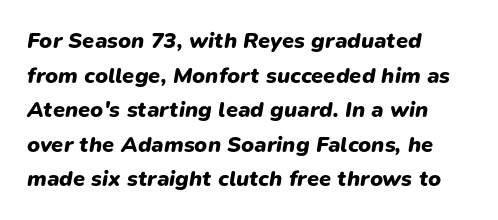
Q: Is the text bold? A: Yes.
Q: Is the text italic (slanted)? A: Yes, it leans right by about 9 degrees.
Q: Is the text underlined? A: No.
Q: How is the paragraph aligned? A: Left-aligned.
Q: Is the spacing between letters normal or unusually wide? A: Normal.
Q: Is the spacing between lines tight, normal or loose? A: Normal.
